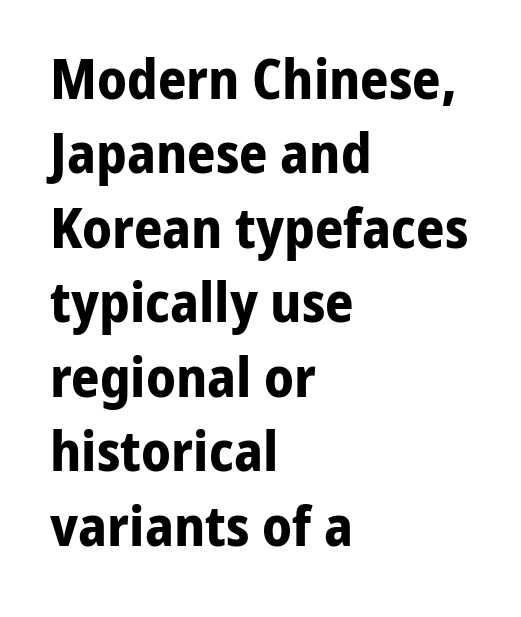
{"serif": "no", "italic": "no", "bold": "yes", "weight": "bold", "width": "normal", "stroke_contrast": "low", "x_height": "medium", "monospaced": "no", "underline": "no", "align": "left", "line_spacing": "normal", "line_spacing_ratio": 1.33, "letter_spacing": "normal", "letter_spacing_em": 0.0, "glyph_px": 56}
